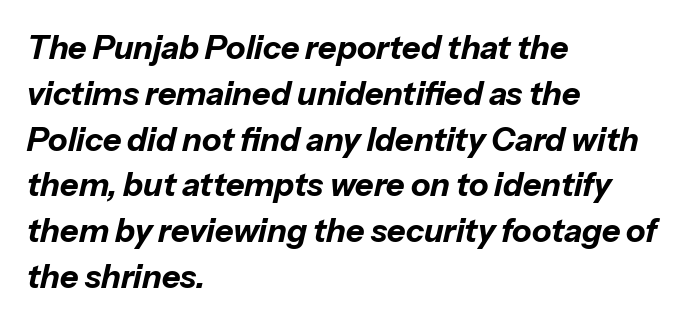
Note the varied advance widths — an 'i' is clearly narrower than an 'm'. The string is rendered with underlining switched off. Strong, thick strokes mark this as bold type. Line spacing here is normal. No extra tracking has been applied to these lines.
